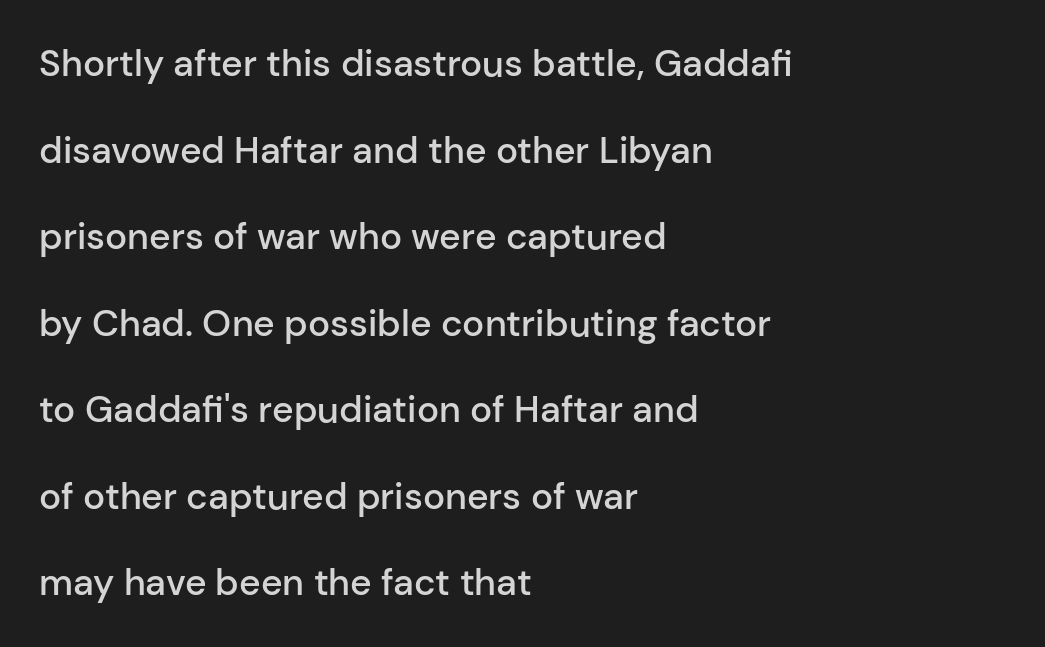
Q: Is the text bold? A: Semi-bold.
Q: Is the text italic (slanted)? A: No, it is upright.
Q: Is the typeface a serif or a sans-serif typeface? A: Sans-serif.
Q: Is the text underlined? A: No.
Q: How is the paragraph aligned? A: Left-aligned.
Q: Is the spacing between letters normal or unusually wide? A: Normal.
Q: Is the spacing between lines tight, normal or loose? A: Loose.
Q: Width (condensed, normal, or wide)? A: Normal.
Q: Stroke contrast? A: Low.
Q: x-height? A: Medium.
Q: Monospaced? A: No.
